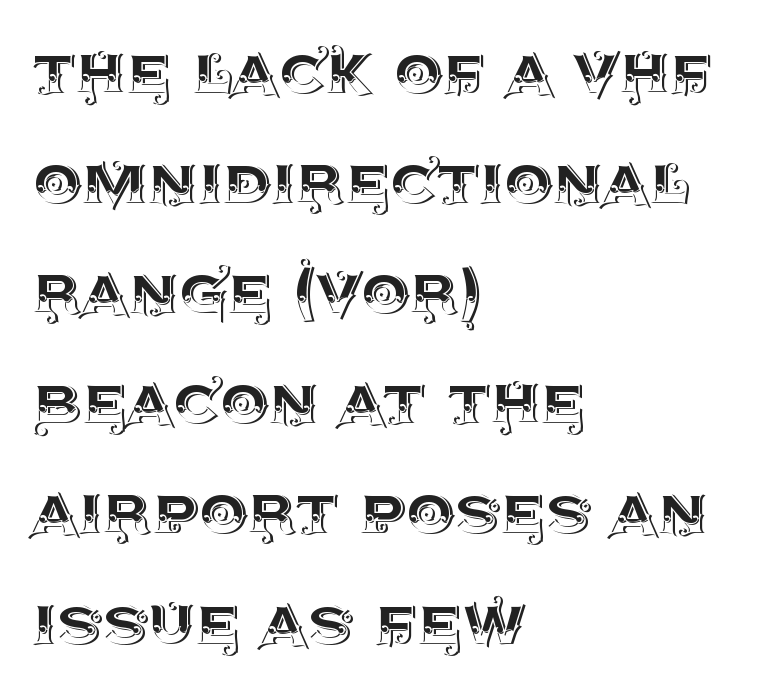
The image shows 77 px text type, upright; set left-aligned, normal line spacing (1.43x), normal letter spacing, not underlined; a large x-height.
